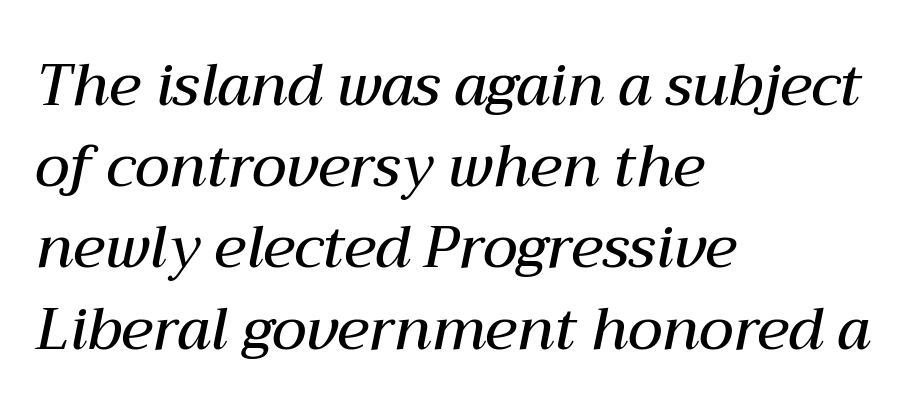
{"italic": "yes", "lean": "right", "slant_degrees": 12, "bold": "semi", "weight": "semibold", "width": "normal", "stroke_contrast": "medium", "x_height": "medium", "monospaced": "no", "underline": "no", "align": "left", "line_spacing": "normal", "line_spacing_ratio": 1.4, "letter_spacing": "normal", "letter_spacing_em": 0.0, "glyph_px": 58}
